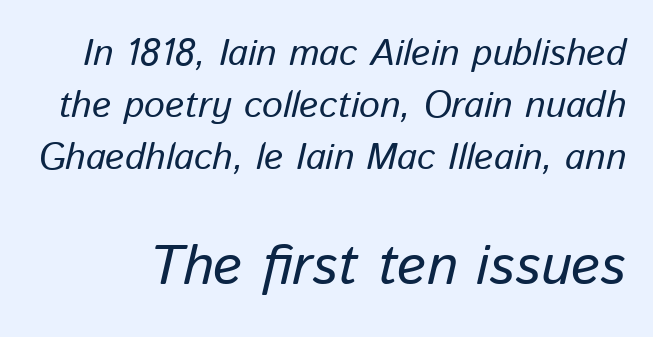
Q: Is the text bold? A: No.
Q: Is the text italic (slanted)? A: Yes, it leans right by about 13 degrees.
Q: Is the text underlined? A: No.
Q: Is the spacing between letters normal or unusually wide? A: Normal.
Q: Is the spacing between lines tight, normal or loose? A: Normal.
Q: Which block of text is set in a larger size, the first (top) or the second (bottom)? A: The second (bottom) one.
Q: Width (condensed, normal, or wide)? A: Normal.
Q: Stroke contrast? A: Low.
Q: x-height? A: Medium.
Q: Monospaced? A: No.
